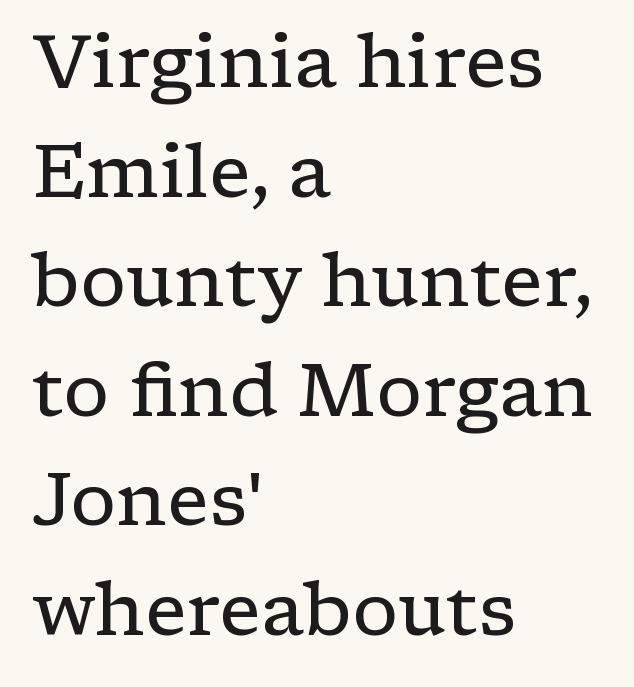
Q: Is the text bold? A: No.
Q: Is the text italic (slanted)? A: No, it is upright.
Q: Is the typeface a serif or a sans-serif typeface? A: Serif.
Q: Is the text underlined? A: No.
Q: How is the paragraph aligned? A: Left-aligned.
Q: Is the spacing between letters normal or unusually wide? A: Normal.
Q: Is the spacing between lines tight, normal or loose? A: Normal.
Q: Width (condensed, normal, or wide)? A: Wide.
Q: Stroke contrast? A: Low.
Q: x-height? A: Medium.
Q: Monospaced? A: No.
